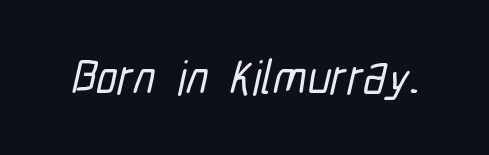
{"serif": "no", "width": "condensed", "stroke_contrast": "low", "x_height": "medium", "monospaced": "no", "underline": "no", "letter_spacing": "normal", "letter_spacing_em": 0.0, "glyph_px": 48}
